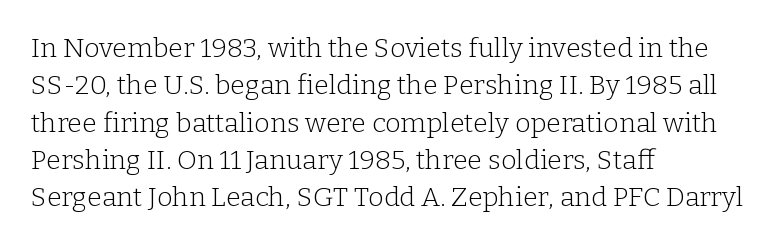
Q: Is the text bold? A: No.
Q: Is the text italic (slanted)? A: No, it is upright.
Q: Is the text underlined? A: No.
Q: How is the paragraph aligned? A: Left-aligned.
Q: Is the spacing between letters normal or unusually wide? A: Normal.
Q: Is the spacing between lines tight, normal or loose? A: Normal.
